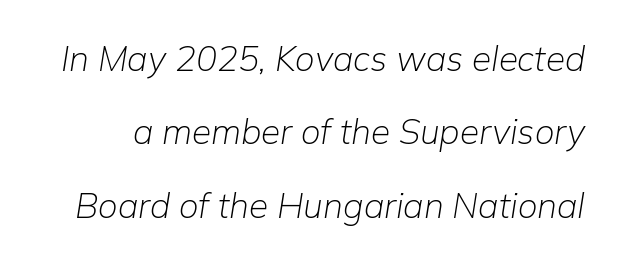
{"italic": "yes", "lean": "right", "slant_degrees": 9, "bold": "no", "weight": "light", "width": "normal", "stroke_contrast": "low", "x_height": "medium", "monospaced": "no", "underline": "no", "line_spacing": "loose", "line_spacing_ratio": 2.1, "letter_spacing": "normal", "letter_spacing_em": 0.0, "glyph_px": 35}
